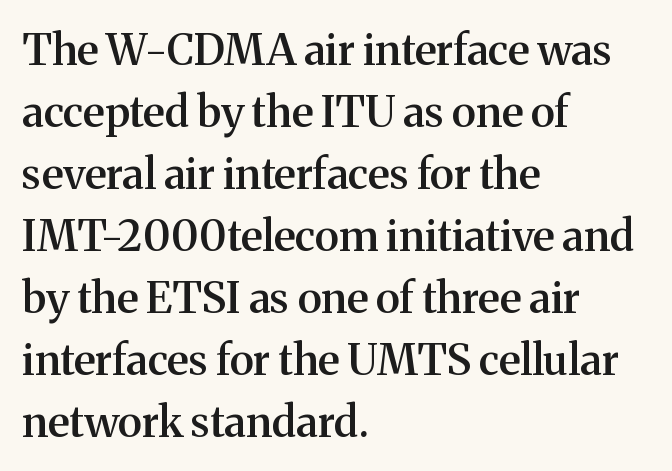
Q: Is the text bold? A: Semi-bold.
Q: Is the text italic (slanted)? A: No, it is upright.
Q: Is the typeface a serif or a sans-serif typeface? A: Serif.
Q: Is the text underlined? A: No.
Q: How is the paragraph aligned? A: Left-aligned.
Q: Is the spacing between letters normal or unusually wide? A: Normal.
Q: Is the spacing between lines tight, normal or loose? A: Normal.
Q: Width (condensed, normal, or wide)? A: Normal.
Q: Stroke contrast? A: Medium.
Q: x-height? A: Medium.
Q: Monospaced? A: No.
